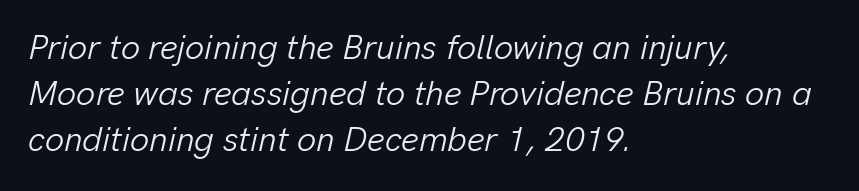
Words float on clear page, feet unadorned. The rendering uses a moderate line-height, typical for paragraphs. Compared with typical body copy, the letter spacing here is the same. Spacing verdict: proportional, widths tailored to each character. This is oblique type, the kind used for emphasis or titles.
